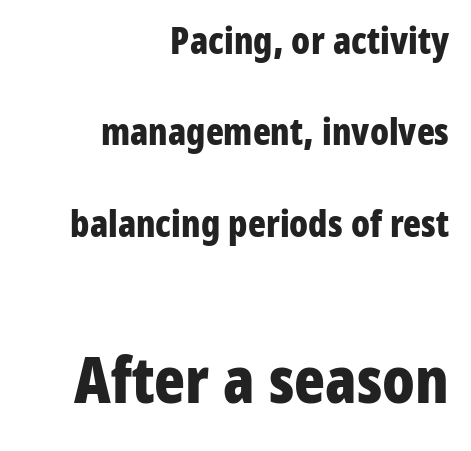
{"serif": "no", "italic": "no", "bold": "yes", "weight": "bold", "width": "condensed", "stroke_contrast": "low", "x_height": "medium", "monospaced": "no", "underline": "no", "align": "right", "line_spacing": "loose", "line_spacing_ratio": 2.47, "letter_spacing": "normal", "letter_spacing_em": 0.0, "larger_block": "second", "size_ratio": 1.73, "glyph_px": 64}
